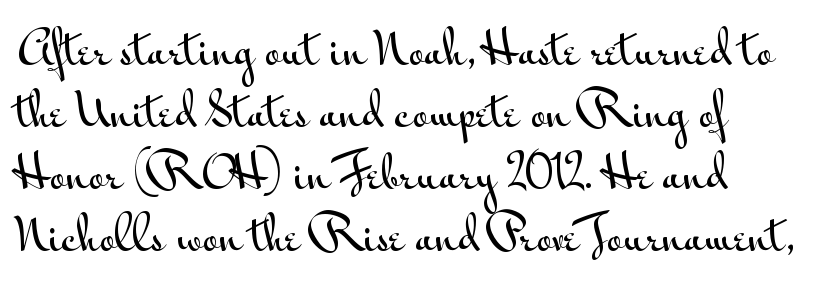
{"serif": "no", "width": "wide", "stroke_contrast": "medium", "x_height": "small", "monospaced": "no", "underline": "no", "align": "left", "line_spacing": "normal", "line_spacing_ratio": 1.41, "letter_spacing": "normal", "letter_spacing_em": 0.0, "glyph_px": 44}
